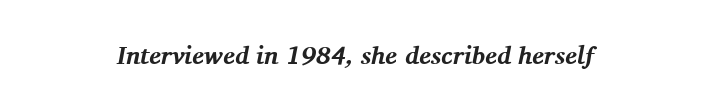
Q: Is the text bold? A: Yes.
Q: Is the text italic (slanted)? A: Yes, it leans right by about 11 degrees.
Q: Is the text underlined? A: No.
Q: How is the paragraph aligned? A: Centered.
Q: Is the spacing between letters normal or unusually wide? A: Normal.
